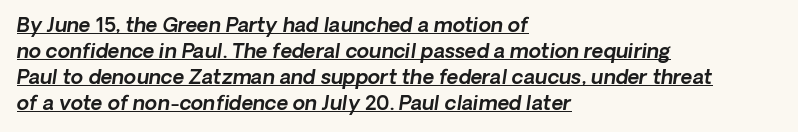
The rendered words wear a rule along their underside. Leading matches the norm, producing a regular column. All the whitespace from short lines collects on the right. Look at the tracking — it's just the regular setting, nothing added. Slant detected: the letters are inclined.
